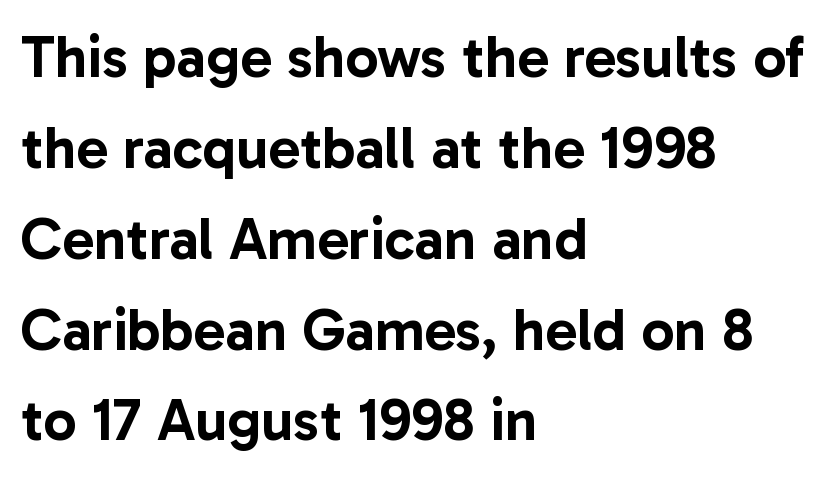
A roman cut, with each character standing at attention. Interline gaps are of average width in this sample. The passage shown has conventional tracking throughout. Does the copy run flush right? No — it runs flush left. Bare-footed words on every line.
